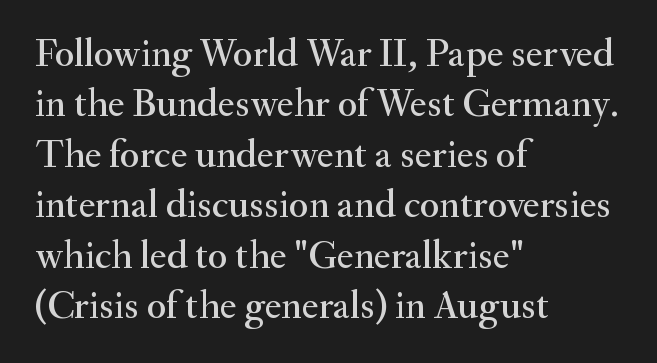
{"serif": "yes", "italic": "no", "width": "normal", "stroke_contrast": "medium", "x_height": "small", "monospaced": "no", "underline": "no", "align": "left", "line_spacing": "normal", "line_spacing_ratio": 1.26, "letter_spacing": "normal", "letter_spacing_em": 0.0, "glyph_px": 40}
